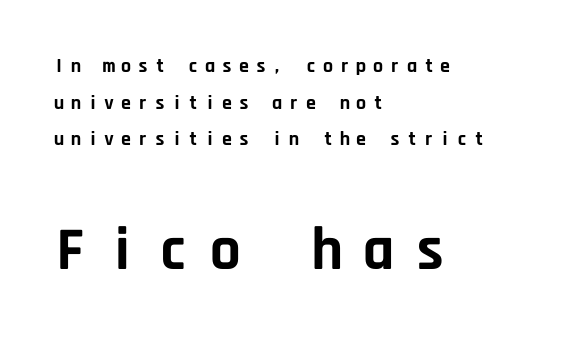
Posture: upright roman. Horizontally, the lines are justified to the leading edge only. The type is letterspaced generously, with wide tracking. Note: no serifs on the glyphs.
